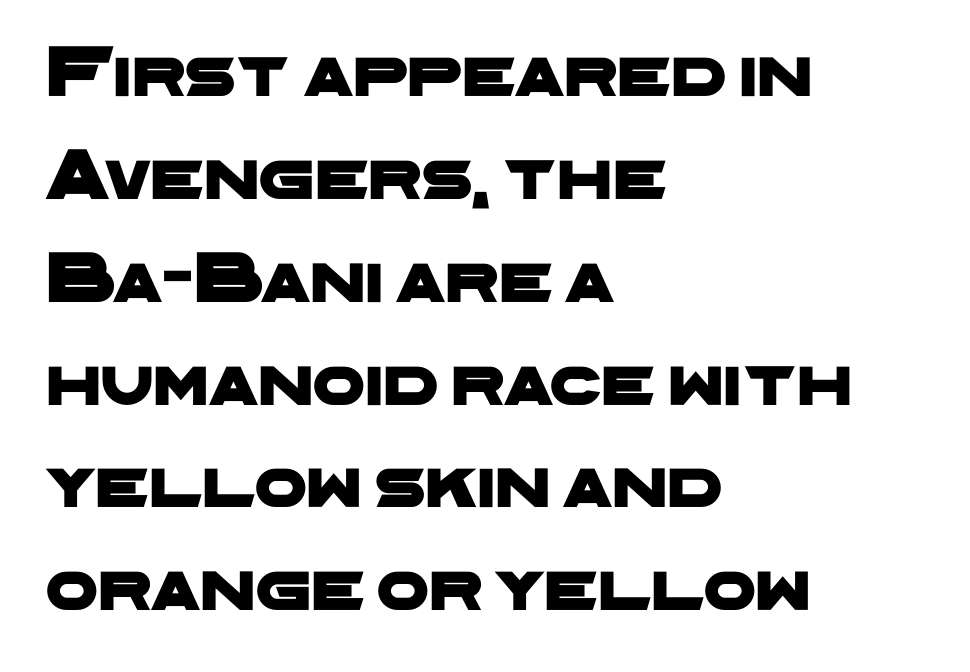
Q: Is the typeface a serif or a sans-serif typeface? A: Sans-serif.
Q: Is the text underlined? A: No.
Q: How is the paragraph aligned? A: Left-aligned.
Q: Is the spacing between letters normal or unusually wide? A: Normal.
Q: Is the spacing between lines tight, normal or loose? A: Normal.
Q: Width (condensed, normal, or wide)? A: Wide.
Q: Stroke contrast? A: Low.
Q: x-height? A: Medium.
Q: Monospaced? A: No.
